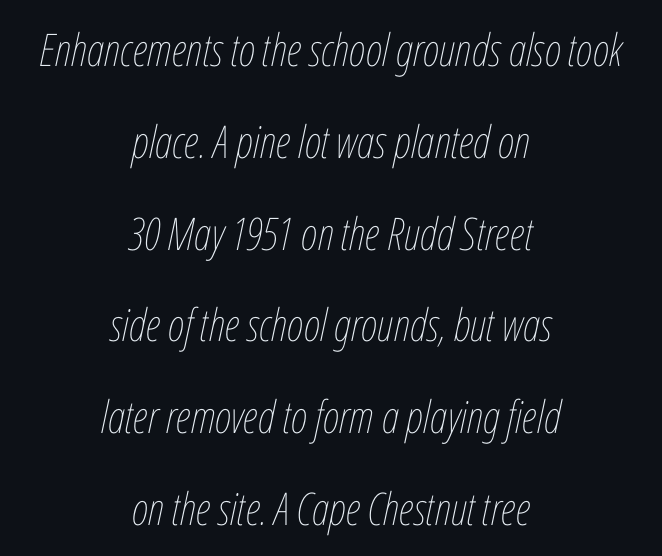
The image shows 45 px thin, condensed type, italic (leaning right); set centered, loose line spacing (2.04x), normal letter spacing, not underlined; low stroke contrast and a medium x-height.
